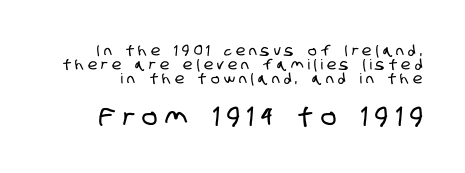
Clear beneath every line of the passage. A student would notice the bottom passage is typeset larger than what precedes it. Substantial extra tracking has been applied to these lines. Interline gaps are noticeably narrow in this sample.
